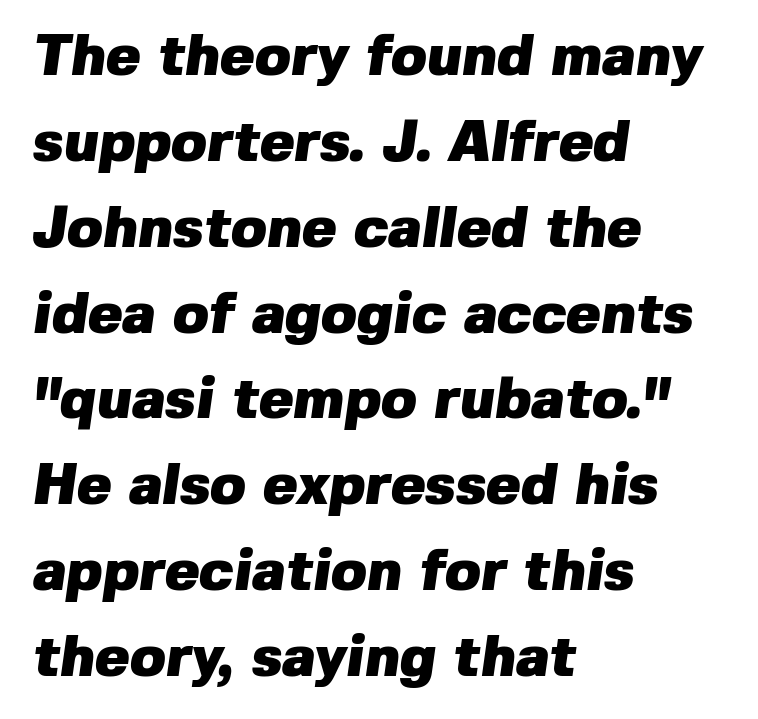
Q: Is the text bold? A: Yes.
Q: Is the typeface a serif or a sans-serif typeface? A: Sans-serif.
Q: Is the text underlined? A: No.
Q: How is the paragraph aligned? A: Left-aligned.
Q: Is the spacing between letters normal or unusually wide? A: Normal.
Q: Is the spacing between lines tight, normal or loose? A: Normal.
Q: Width (condensed, normal, or wide)? A: Normal.
Q: Stroke contrast? A: Low.
Q: x-height? A: Medium.
Q: Monospaced? A: No.
